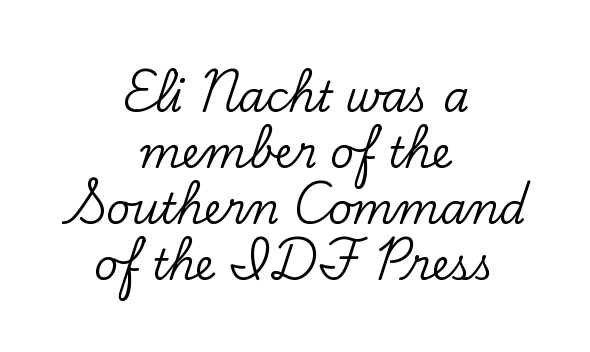
{"serif": "yes", "width": "normal", "stroke_contrast": "low", "x_height": "small", "monospaced": "no", "underline": "no", "align": "center", "line_spacing": "normal", "line_spacing_ratio": 1.33, "letter_spacing": "normal", "letter_spacing_em": 0.0, "glyph_px": 42}
